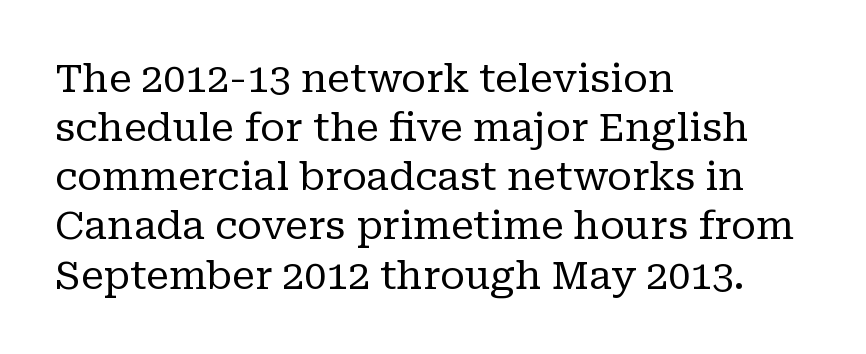
The image shows 39 px regular-weight serif type, upright; set left-aligned, normal line spacing (1.26x), normal letter spacing, not underlined; low stroke contrast and a medium x-height.
